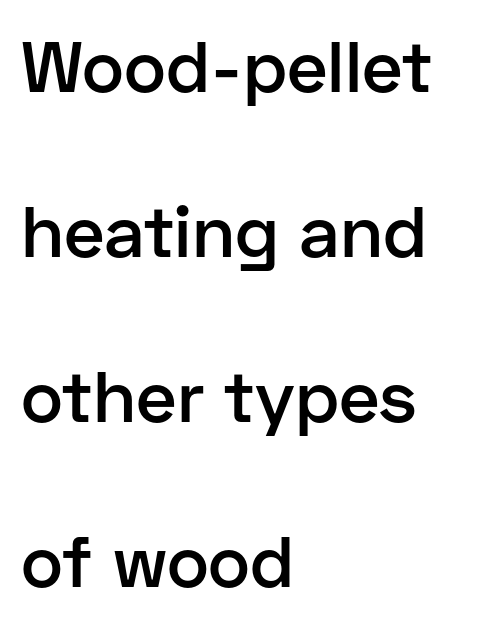
This sample is left-justified, so line endings fall wherever the words run out. Glyph-to-glyph distance matches everyday printed text. In terms of leading, this rendering errs on the spacious side. You could not count columns in this text — the font is proportionally spaced. On the weight axis this lands at semibold, roughly 600. I'd call this a sans setting — the letters go barefoot.
